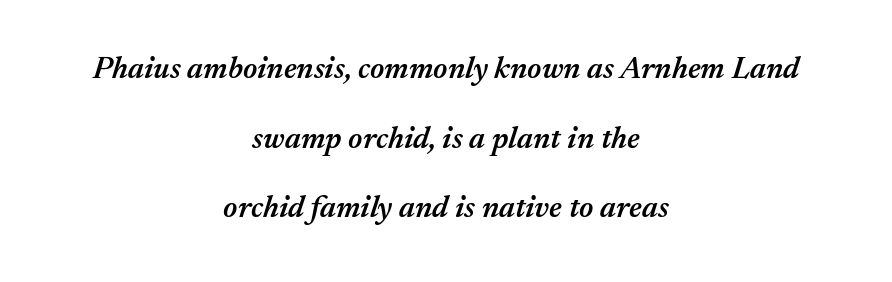
The image shows 31 px semibold type, italic (leaning right); set centered, loose line spacing (2.25x), normal letter spacing, not underlined; medium stroke contrast and a medium x-height.
